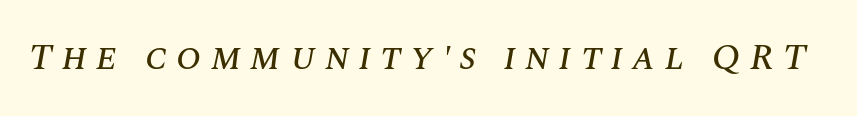
{"italic": "yes", "lean": "right", "slant_degrees": 10, "width": "normal", "stroke_contrast": "medium", "x_height": "large", "monospaced": "no", "underline": "no", "letter_spacing": "wide", "letter_spacing_em": 0.25, "glyph_px": 37}
